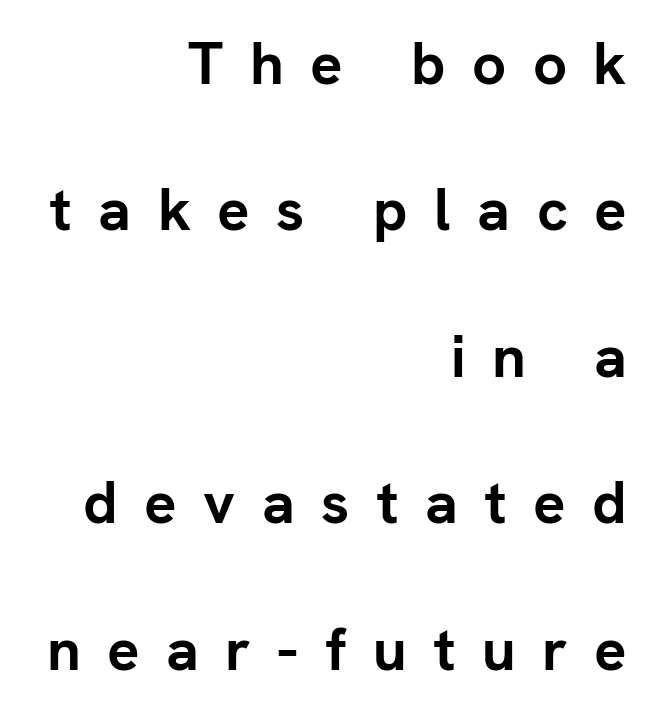
The image shows 60 px semibold sans-serif type, upright; set right-aligned, loose line spacing (2.44x), unusually wide letter spacing (+0.44 em), not underlined; low stroke contrast and a medium x-height.
